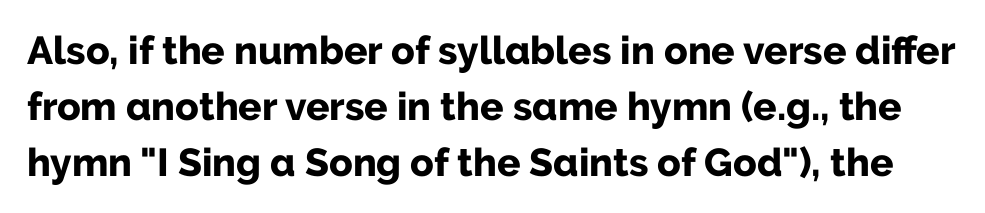
The image shows 39 px bold sans-serif type, upright; set normal line spacing (1.43x), normal letter spacing, not underlined; low stroke contrast and a medium x-height.
